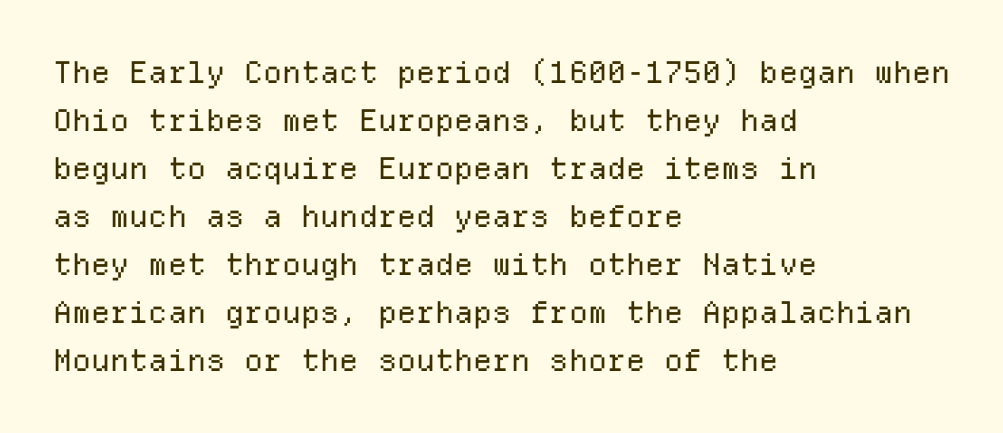
The image shows 30 px regular-weight sans-serif type, upright, monospaced; set left-aligned, normal line spacing (1.6x), normal letter spacing, not underlined; low stroke contrast and a medium x-height.
